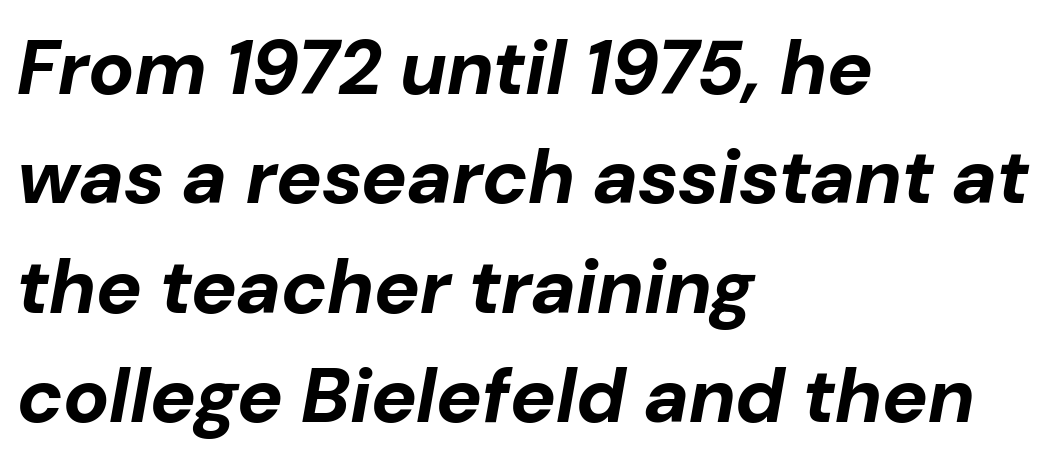
{"italic": "yes", "lean": "right", "slant_degrees": 10, "bold": "yes", "weight": "bold", "width": "normal", "stroke_contrast": "low", "x_height": "medium", "monospaced": "no", "underline": "no", "align": "left", "line_spacing": "normal", "line_spacing_ratio": 1.42, "letter_spacing": "normal", "letter_spacing_em": 0.0, "glyph_px": 77}
